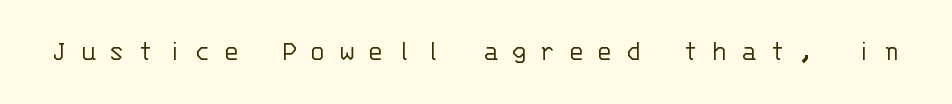
The image shows 29 px light sans-serif type, upright, monospaced; set unusually wide letter spacing (+0.45 em), not underlined; low stroke contrast and a large x-height.
